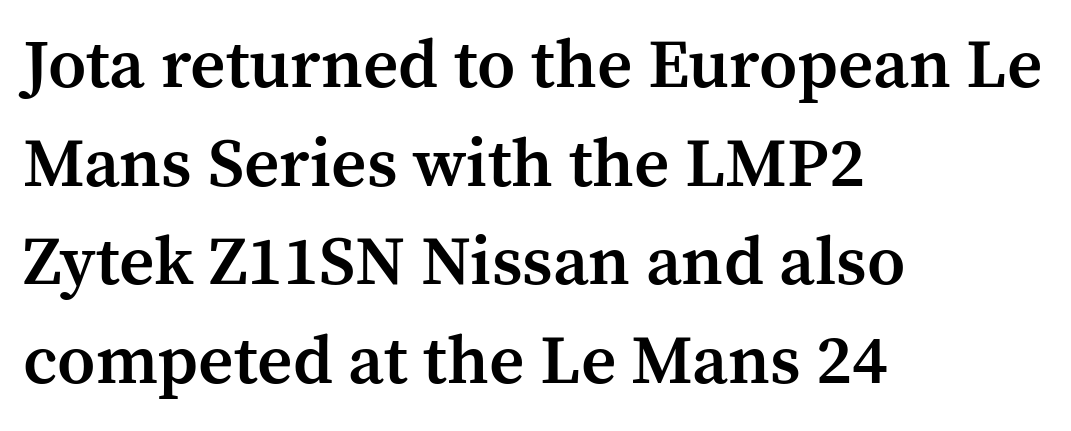
The image shows 69 px semibold serif type, upright; set left-aligned, normal line spacing (1.43x), normal letter spacing, not underlined; medium stroke contrast and a medium x-height.
